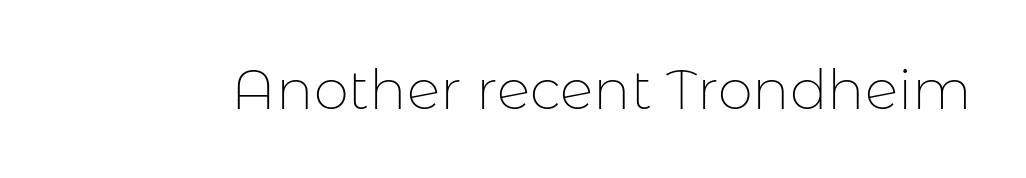
Q: Is the text bold? A: No.
Q: Is the text italic (slanted)? A: No, it is upright.
Q: Is the typeface a serif or a sans-serif typeface? A: Sans-serif.
Q: Is the text underlined? A: No.
Q: Is the spacing between letters normal or unusually wide? A: Normal.
Q: Width (condensed, normal, or wide)? A: Normal.
Q: Stroke contrast? A: Low.
Q: x-height? A: Medium.
Q: Monospaced? A: No.
